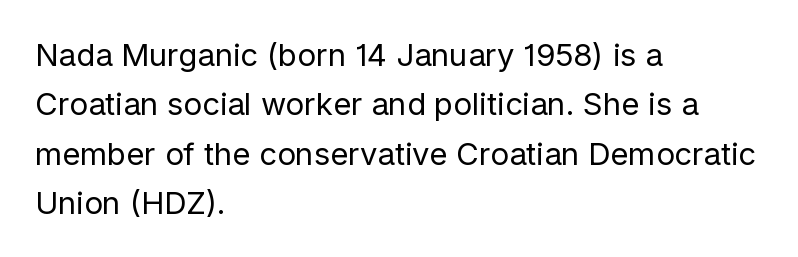
{"serif": "no", "italic": "no", "bold": "no", "weight": "regular", "width": "normal", "stroke_contrast": "low", "x_height": "medium", "monospaced": "no", "underline": "no", "align": "left", "line_spacing": "normal", "line_spacing_ratio": 1.59, "letter_spacing": "normal", "letter_spacing_em": 0.0, "glyph_px": 31}
